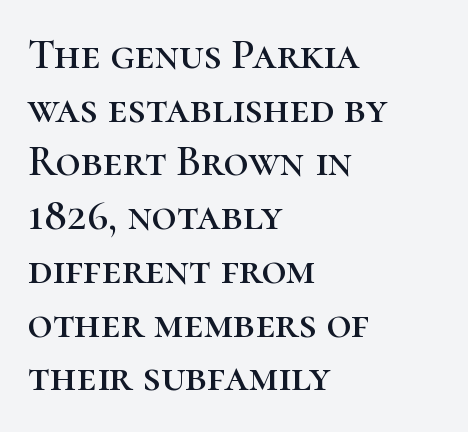
Q: Is the text italic (slanted)? A: No, it is upright.
Q: Is the typeface a serif or a sans-serif typeface? A: Serif.
Q: Is the text underlined? A: No.
Q: How is the paragraph aligned? A: Left-aligned.
Q: Is the spacing between letters normal or unusually wide? A: Normal.
Q: Is the spacing between lines tight, normal or loose? A: Normal.
Q: Width (condensed, normal, or wide)? A: Normal.
Q: Stroke contrast? A: High.
Q: x-height? A: Medium.
Q: Monospaced? A: No.
